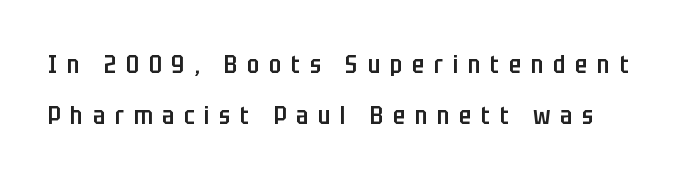
{"italic": "no", "bold": "semi", "underline": "no", "line_spacing": "loose", "line_spacing_ratio": 2.04, "letter_spacing": "wide", "letter_spacing_em": 0.39, "glyph_px": 25}
